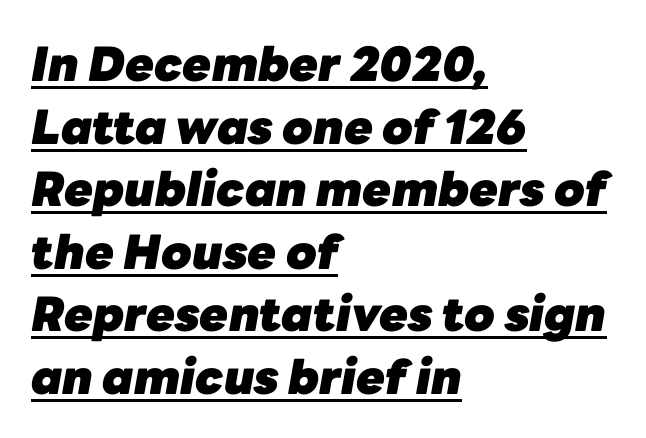
The typesetter has applied underlining to the passage shown. On the weight axis this lands at bold, roughly 700. A typesetter would call this proportional, since set widths differ per character. Looking at the ascenders, they clearly lean.
